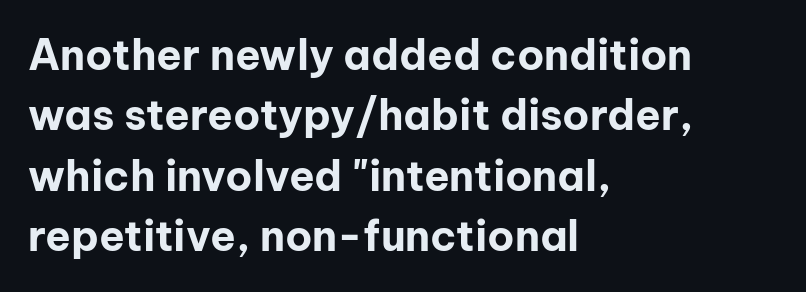
{"serif": "no", "italic": "no", "bold": "yes", "weight": "bold", "width": "normal", "stroke_contrast": "low", "x_height": "medium", "monospaced": "no", "underline": "no", "align": "left", "line_spacing": "normal", "line_spacing_ratio": 1.44, "letter_spacing": "normal", "letter_spacing_em": 0.0, "glyph_px": 42}
